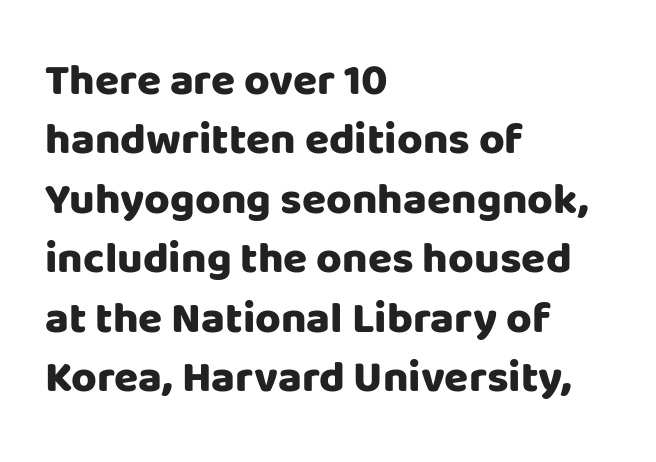
{"serif": "no", "italic": "no", "bold": "yes", "weight": "heavy", "width": "normal", "stroke_contrast": "low", "x_height": "large", "monospaced": "no", "underline": "no", "align": "left", "line_spacing": "normal", "line_spacing_ratio": 1.35, "letter_spacing": "normal", "letter_spacing_em": 0.0, "glyph_px": 44}
